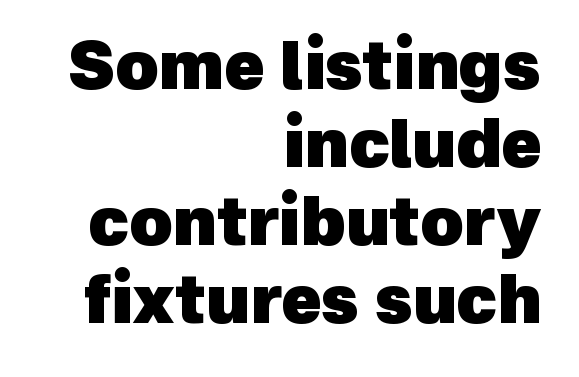
Q: Is the text bold? A: Yes.
Q: Is the typeface a serif or a sans-serif typeface? A: Sans-serif.
Q: Is the text underlined? A: No.
Q: How is the paragraph aligned? A: Right-aligned.
Q: Is the spacing between letters normal or unusually wide? A: Normal.
Q: Width (condensed, normal, or wide)? A: Normal.
Q: x-height? A: Medium.
Q: Monospaced? A: No.
